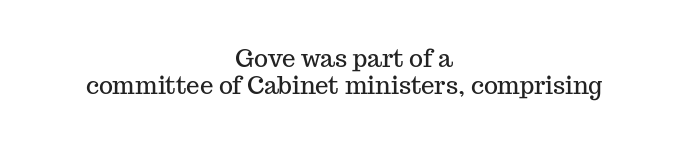
Q: Is the text italic (slanted)? A: No, it is upright.
Q: Is the text underlined? A: No.
Q: How is the paragraph aligned? A: Centered.
Q: Is the spacing between letters normal or unusually wide? A: Normal.
Q: Is the spacing between lines tight, normal or loose? A: Tight.
